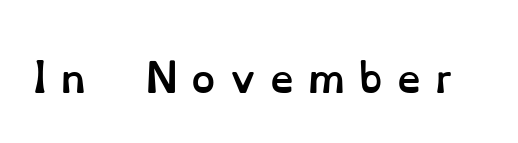
{"italic": "no", "bold": "yes", "weight": "semibold", "width": "normal", "stroke_contrast": "low", "x_height": "small", "monospaced": "no", "underline": "no", "letter_spacing": "wide", "letter_spacing_em": 0.37, "glyph_px": 38}
